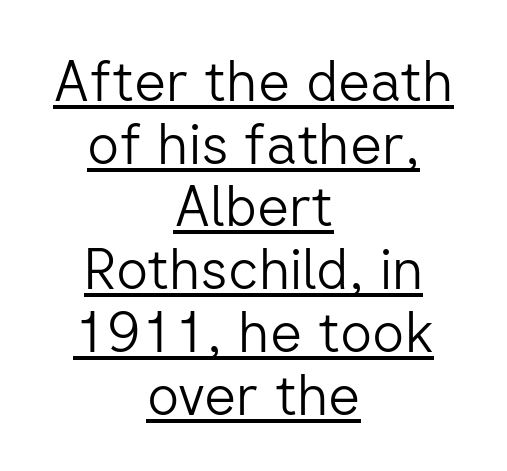
Q: Is the text bold? A: No.
Q: Is the text italic (slanted)? A: No, it is upright.
Q: Is the typeface a serif or a sans-serif typeface? A: Sans-serif.
Q: Is the text underlined? A: Yes.
Q: How is the paragraph aligned? A: Centered.
Q: Is the spacing between letters normal or unusually wide? A: Normal.
Q: Is the spacing between lines tight, normal or loose? A: Tight.
Q: Width (condensed, normal, or wide)? A: Normal.
Q: Stroke contrast? A: Low.
Q: x-height? A: Medium.
Q: Monospaced? A: No.
